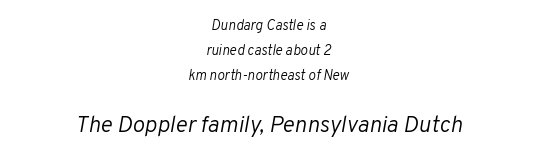
Q: Is the text bold? A: No.
Q: Is the text italic (slanted)? A: Yes, it leans right by about 10 degrees.
Q: Is the text underlined? A: No.
Q: How is the paragraph aligned? A: Centered.
Q: Is the spacing between letters normal or unusually wide? A: Normal.
Q: Which block of text is set in a larger size, the first (top) or the second (bottom)? A: The second (bottom) one.
